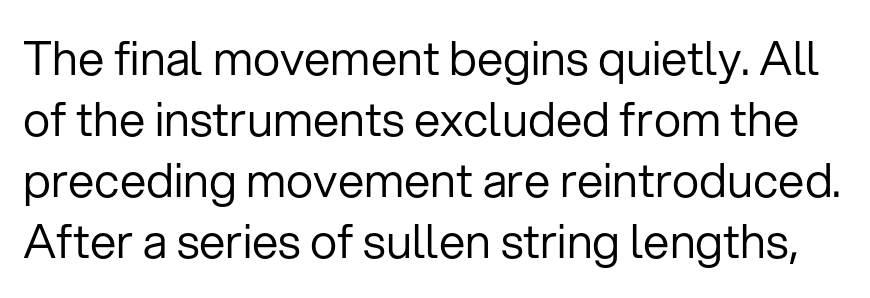
The image shows 47 px regular-weight sans-serif type, upright; set normal line spacing (1.3x), normal letter spacing, not underlined; low stroke contrast and a medium x-height.
